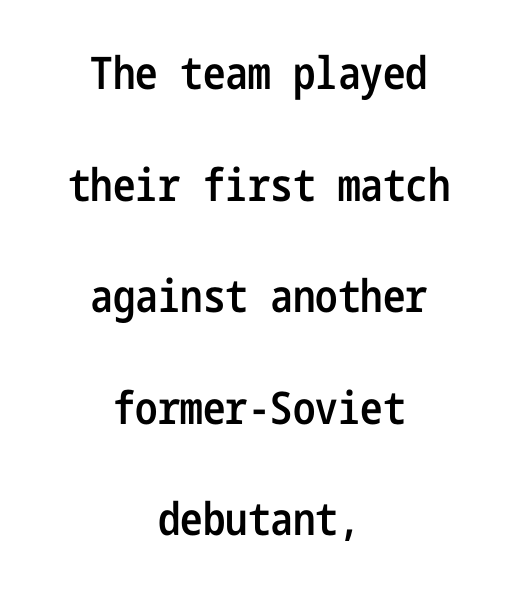
Caption: standard tracking, unaltered. Descenders hang freely into open space. Leading: increased. These words are printed semibold, heavier than regular yet not bold.
